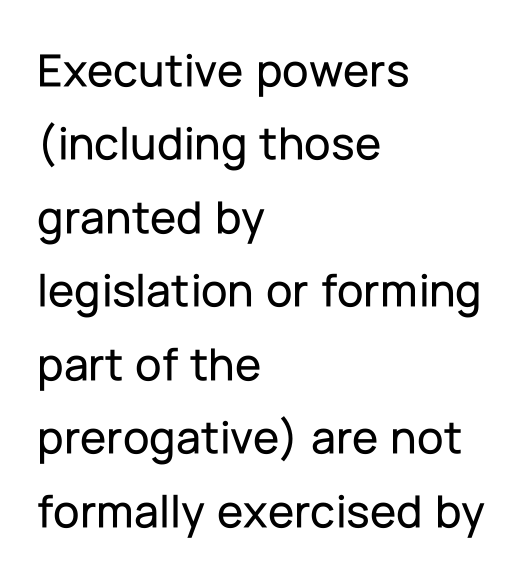
Q: Is the text italic (slanted)? A: No, it is upright.
Q: Is the typeface a serif or a sans-serif typeface? A: Sans-serif.
Q: Is the text underlined? A: No.
Q: How is the paragraph aligned? A: Left-aligned.
Q: Is the spacing between letters normal or unusually wide? A: Normal.
Q: Is the spacing between lines tight, normal or loose? A: Normal.
Q: Width (condensed, normal, or wide)? A: Normal.
Q: Stroke contrast? A: Low.
Q: x-height? A: Medium.
Q: Monospaced? A: No.
